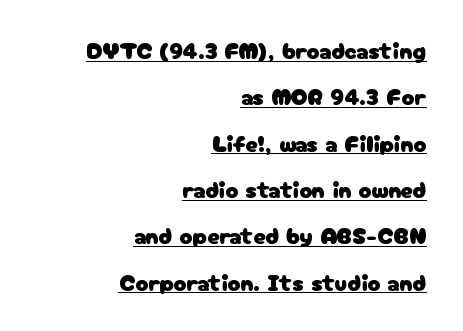
Every row of glyphs terminates at an identical x-position on the right. The line texture is even and compact thanks to regular tracking. This sample carries an underscore along the baseline area. The specimen reads as upright at a glance. The designer dialed line spacing up above the default.
